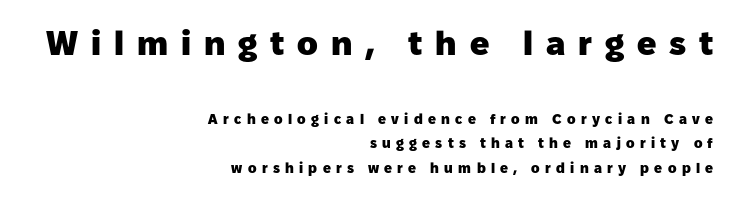
{"serif": "no", "italic": "no", "bold": "yes", "weight": "heavy", "width": "normal", "stroke_contrast": "low", "x_height": "medium", "monospaced": "no", "underline": "no", "align": "right", "line_spacing_ratio": 1.75, "letter_spacing": "wide", "letter_spacing_em": 0.38, "larger_block": "first", "size_ratio": 2.43, "glyph_px": 34}
